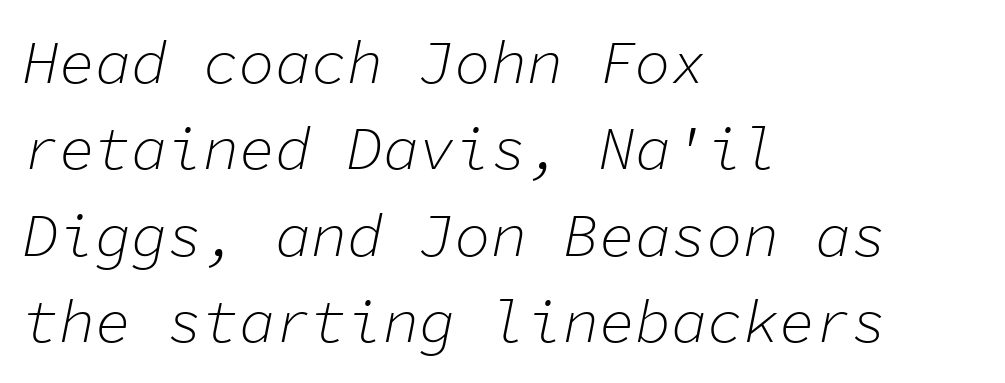
The image shows 60 px light type, italic (leaning right), monospaced; set left-aligned, normal line spacing (1.44x), normal letter spacing, not underlined; low stroke contrast and a medium x-height.
